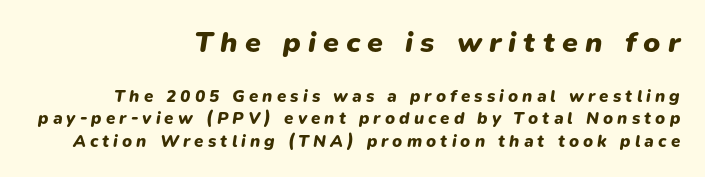
Plain, unruled lines of type. Of the two passages, the one on top uses the larger point size. Casual observation: everything's shoved over to the right. Would a proofreader flag this as italicized? Yes.
